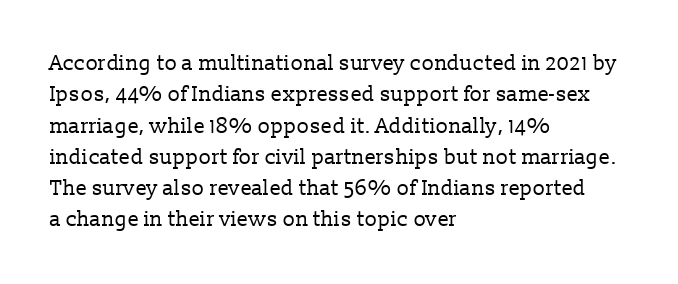
Q: Is the text bold? A: No.
Q: Is the text italic (slanted)? A: No, it is upright.
Q: Is the text underlined? A: No.
Q: How is the paragraph aligned? A: Left-aligned.
Q: Is the spacing between letters normal or unusually wide? A: Normal.
Q: Is the spacing between lines tight, normal or loose? A: Normal.
